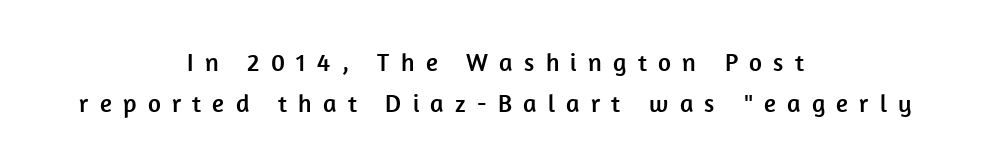
{"italic": "no", "underline": "no", "align": "center", "line_spacing": "normal", "line_spacing_ratio": 1.66, "letter_spacing": "wide", "letter_spacing_em": 0.45, "glyph_px": 25}
